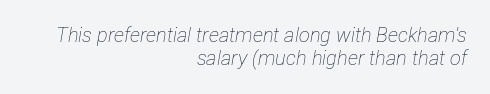
Ink coverage per letter is moderate at most. Where is the straight margin? On the right. Notice how the stems are inclined rather than vertical — that's the hallmark of italics. Descenders hang freely into open space. The passage shown has conventional tracking throughout.
